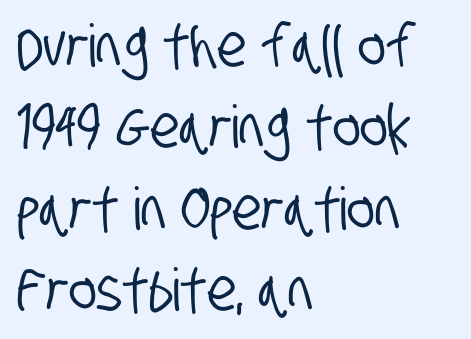
A typesetter would call this proportional, since set widths differ per character. The space beneath each line is pristine and unruled. Notice how descenders clear the ascenders below comfortably — that's standard leading. This sample uses plain, unmodified letter spacing. Examine the stroke ends and you'll find no serifs. Horizontally, the lines are justified to the leading edge only.
